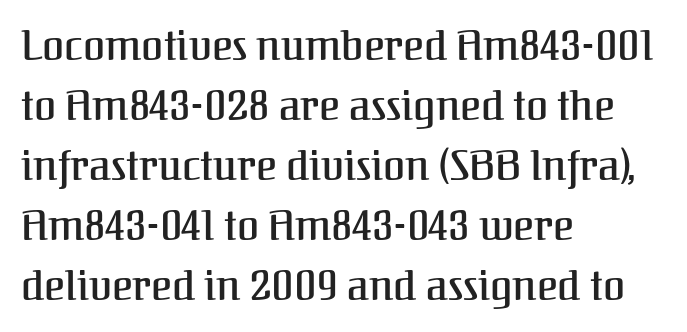
{"serif": "yes", "italic": "no", "width": "normal", "stroke_contrast": "medium", "x_height": "medium", "monospaced": "no", "underline": "no", "align": "left", "line_spacing": "normal", "line_spacing_ratio": 1.5, "letter_spacing": "normal", "letter_spacing_em": 0.0, "glyph_px": 40}
